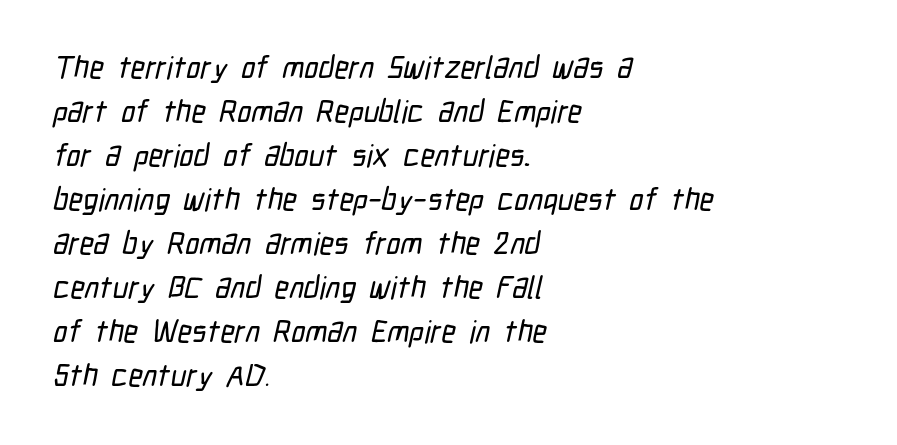
Q: Is the typeface a serif or a sans-serif typeface? A: Sans-serif.
Q: Is the text underlined? A: No.
Q: How is the paragraph aligned? A: Left-aligned.
Q: Is the spacing between letters normal or unusually wide? A: Normal.
Q: Is the spacing between lines tight, normal or loose? A: Normal.
Q: Width (condensed, normal, or wide)? A: Condensed.
Q: Stroke contrast? A: Low.
Q: x-height? A: Medium.
Q: Monospaced? A: No.
